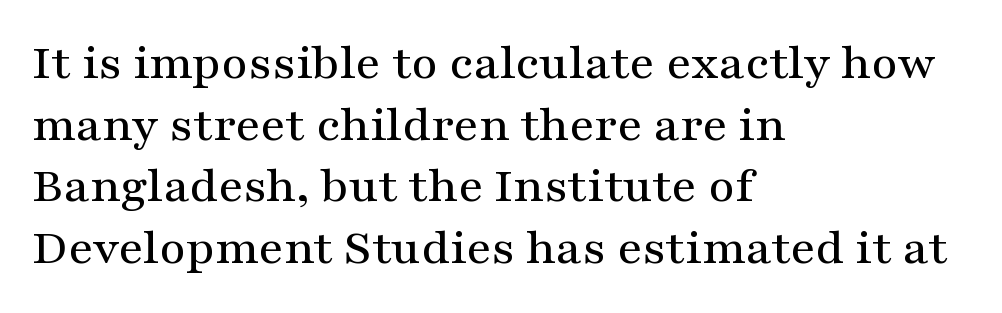
{"serif": "yes", "italic": "no", "width": "wide", "stroke_contrast": "medium", "x_height": "medium", "monospaced": "no", "underline": "no", "align": "left", "line_spacing_ratio": 1.21, "letter_spacing": "normal", "letter_spacing_em": 0.0, "glyph_px": 51}
